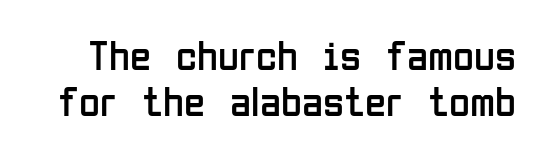
The image shows 43 px regular-weight, condensed sans-serif type, upright; set tight line spacing (1.08x), normal letter spacing, not underlined; low stroke contrast and a medium x-height.
